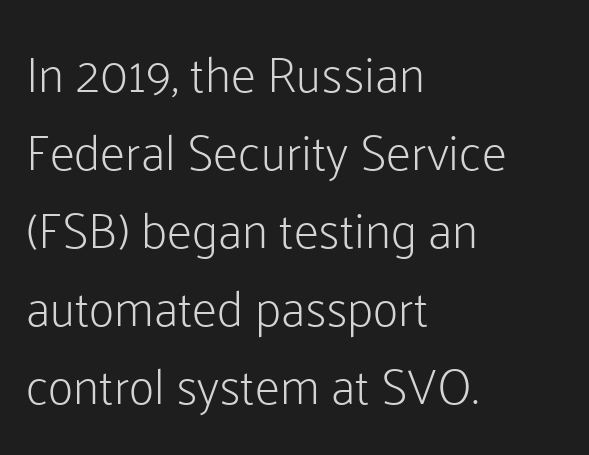
Q: Is the text bold? A: No.
Q: Is the text italic (slanted)? A: No, it is upright.
Q: Is the typeface a serif or a sans-serif typeface? A: Sans-serif.
Q: Is the text underlined? A: No.
Q: How is the paragraph aligned? A: Left-aligned.
Q: Is the spacing between letters normal or unusually wide? A: Normal.
Q: Is the spacing between lines tight, normal or loose? A: Normal.
Q: Width (condensed, normal, or wide)? A: Normal.
Q: Stroke contrast? A: Low.
Q: x-height? A: Medium.
Q: Monospaced? A: No.
